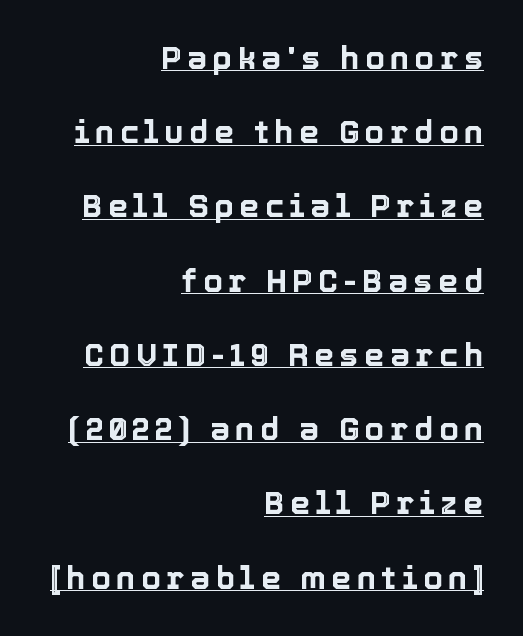
{"italic": "no", "width": "normal", "x_height": "medium", "monospaced": "no", "underline": "yes", "align": "right", "line_spacing": "loose", "line_spacing_ratio": 2.32, "glyph_px": 32}
